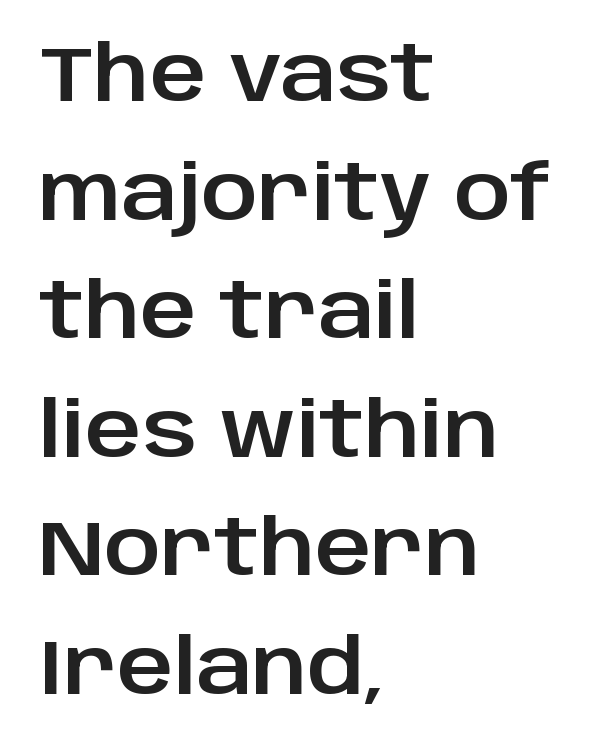
What stands out about the letter spacing? Nothing — it is the standard amount. Serifs: no, the terminals of the letterforms are clean. Compared with a centered layout, this one pins lines to the left instead. Words float on clear page, feet unadorned. Regular leading.
